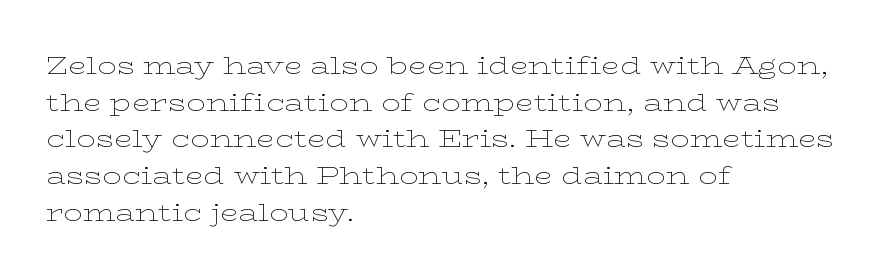
The image shows 24 px text type, upright; set left-aligned, normal line spacing (1.53x), normal letter spacing, not underlined.
